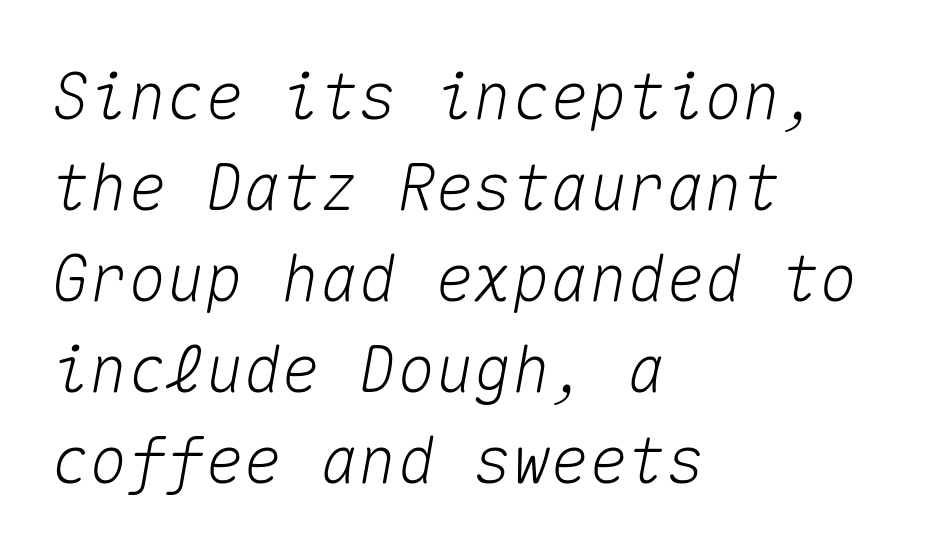
Q: Is the text italic (slanted)? A: Yes, it leans right by about 10 degrees.
Q: Is the text underlined? A: No.
Q: How is the paragraph aligned? A: Left-aligned.
Q: Is the spacing between letters normal or unusually wide? A: Normal.
Q: Is the spacing between lines tight, normal or loose? A: Normal.
Q: Width (condensed, normal, or wide)? A: Normal.
Q: Stroke contrast? A: Medium.
Q: x-height? A: Medium.
Q: Monospaced? A: Yes.
